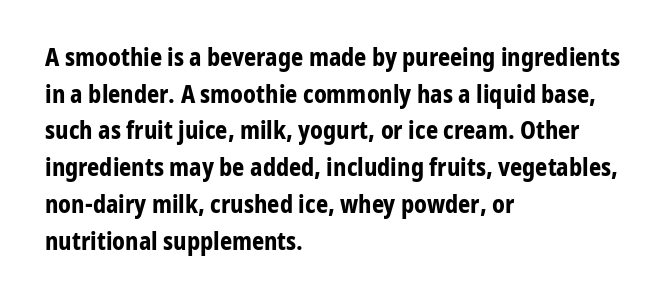
The image shows 24 px bold type, upright; set left-aligned, normal line spacing (1.53x), normal letter spacing, not underlined.
